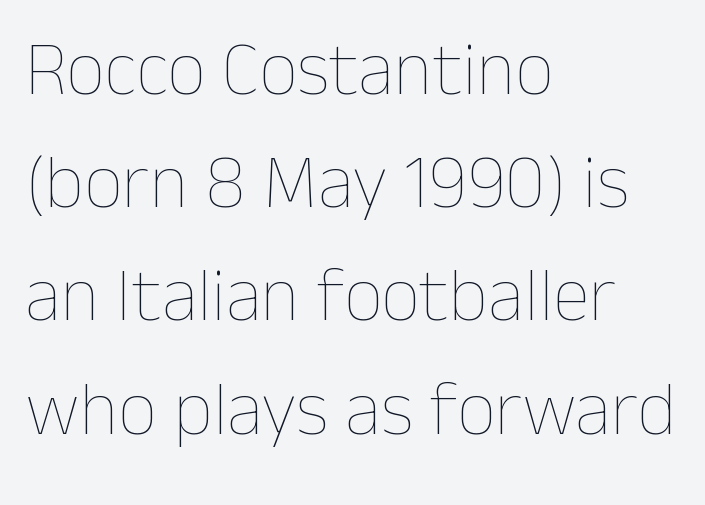
Q: Is the text bold? A: No.
Q: Is the text italic (slanted)? A: No, it is upright.
Q: Is the text underlined? A: No.
Q: How is the paragraph aligned? A: Left-aligned.
Q: Is the spacing between letters normal or unusually wide? A: Normal.
Q: Is the spacing between lines tight, normal or loose? A: Normal.
Q: Width (condensed, normal, or wide)? A: Normal.
Q: Stroke contrast? A: Low.
Q: x-height? A: Medium.
Q: Monospaced? A: No.
